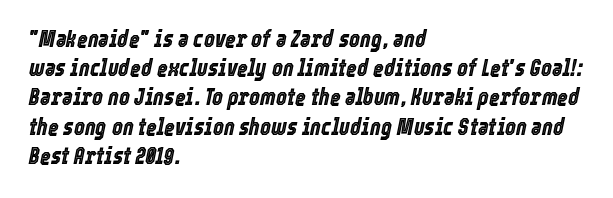
Q: Is the text italic (slanted)? A: Yes, it leans right by about 12 degrees.
Q: Is the text underlined? A: No.
Q: How is the paragraph aligned? A: Left-aligned.
Q: Is the spacing between letters normal or unusually wide? A: Normal.
Q: Is the spacing between lines tight, normal or loose? A: Normal.
